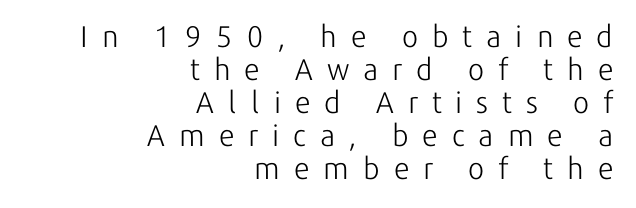
The image shows 30 px light sans-serif type, upright; set right-aligned, tight line spacing (1.1x), unusually wide letter spacing (+0.47 em), not underlined; low stroke contrast and a medium x-height.
